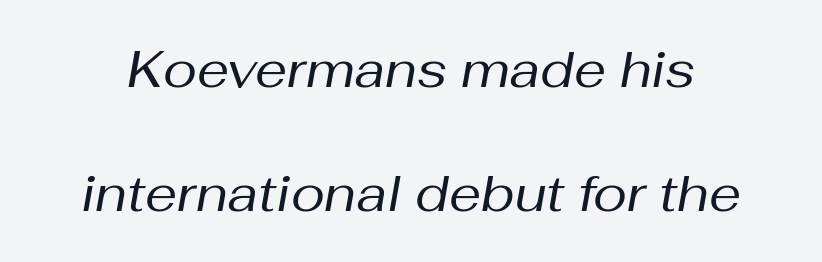
Leading is clearly above the norm, producing a sparse column. The string is rendered with underlining switched off. The axis of the letterforms is tilted away from vertical. The letterforms sit shoulder to shoulder at normal distance. A light-to-regular cut is what we see here. Is this a fixed-width face? No — the glyphs have proportional, varying widths.
